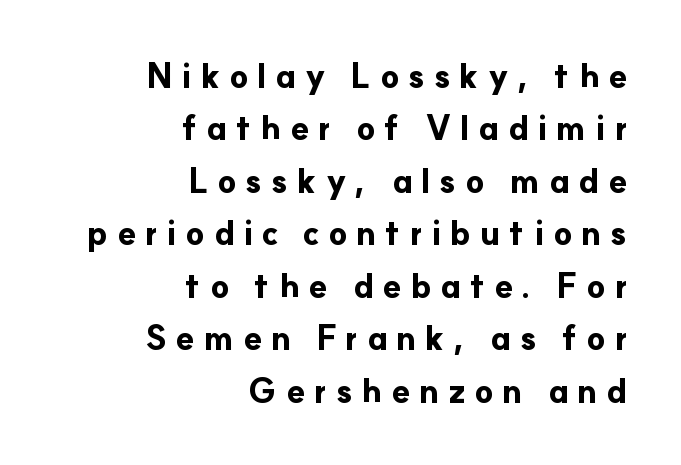
Honestly, there is no underline to notice here at all. The characters look thick and weighty, a clear bold. Classification — sans serif. The rag falls on the left side of this text block. The block of text has a typical density, with ordinary space between rows.
